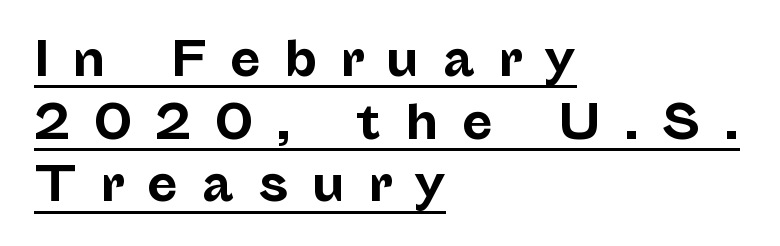
Q: Is the text bold? A: Yes.
Q: Is the text italic (slanted)? A: No, it is upright.
Q: Is the typeface a serif or a sans-serif typeface? A: Sans-serif.
Q: Is the text underlined? A: Yes.
Q: How is the paragraph aligned? A: Left-aligned.
Q: Is the spacing between letters normal or unusually wide? A: Unusually wide.
Q: Is the spacing between lines tight, normal or loose? A: Normal.
Q: Width (condensed, normal, or wide)? A: Normal.
Q: Stroke contrast? A: Low.
Q: x-height? A: Medium.
Q: Monospaced? A: No.
